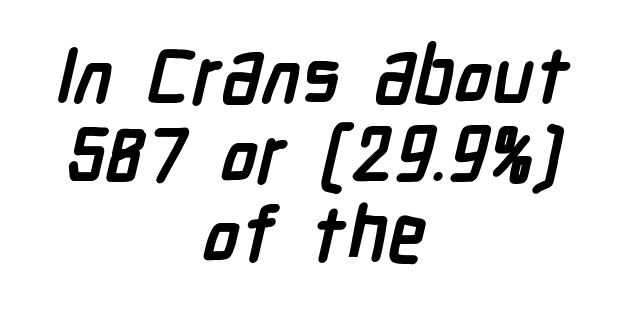
Q: Is the text bold? A: Yes.
Q: Is the typeface a serif or a sans-serif typeface? A: Sans-serif.
Q: Is the text underlined? A: No.
Q: How is the paragraph aligned? A: Centered.
Q: Is the spacing between letters normal or unusually wide? A: Normal.
Q: Is the spacing between lines tight, normal or loose? A: Tight.
Q: Width (condensed, normal, or wide)? A: Condensed.
Q: Stroke contrast? A: Low.
Q: x-height? A: Medium.
Q: Monospaced? A: No.
